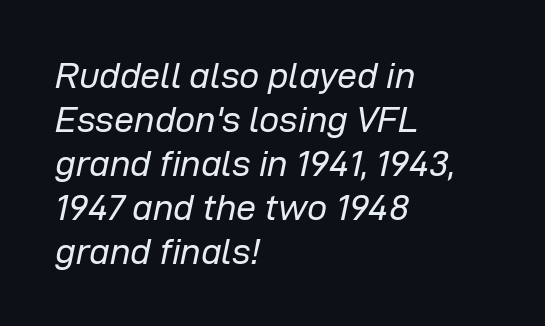
It's the slanting kind of type. Looks like regular typesetting: each glyph gets only the width it needs. The strip under each line holds only bare page. Words appear dense and cohesive because spacing is normal. Counters stay open thanks to moderate or lighter strokes. Layout note: lines flush left.
